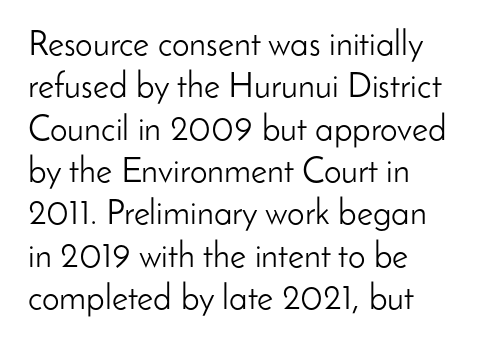
The image shows 35 px light sans-serif type, upright; set line spacing 1.21x, normal letter spacing, not underlined; low stroke contrast and a small x-height.
